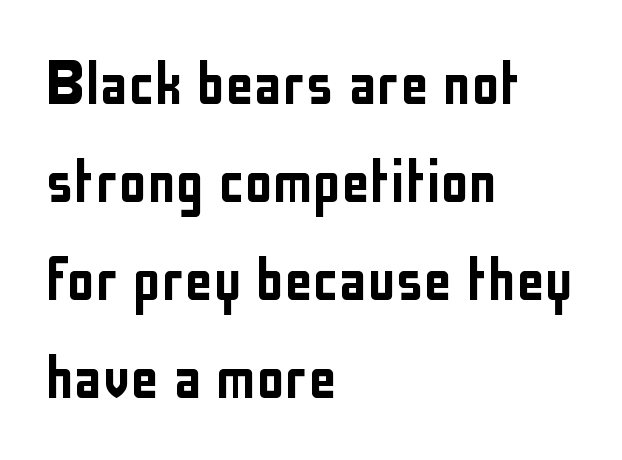
The image shows 71 px condensed sans-serif type, upright; set left-aligned, normal line spacing (1.38x), normal letter spacing, not underlined; low stroke contrast and a medium x-height.
